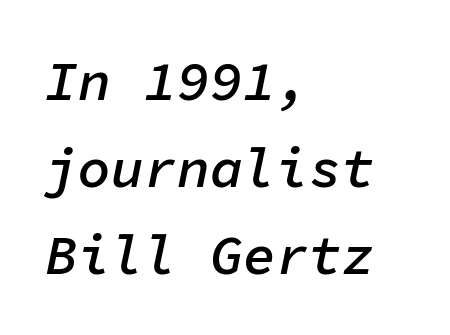
{"italic": "yes", "lean": "right", "slant_degrees": 11, "bold": "semi", "weight": "semibold", "width": "normal", "stroke_contrast": "low", "x_height": "medium", "monospaced": "yes", "underline": "no", "align": "left", "line_spacing": "normal", "line_spacing_ratio": 1.58, "letter_spacing": "normal", "letter_spacing_em": 0.0, "glyph_px": 55}
